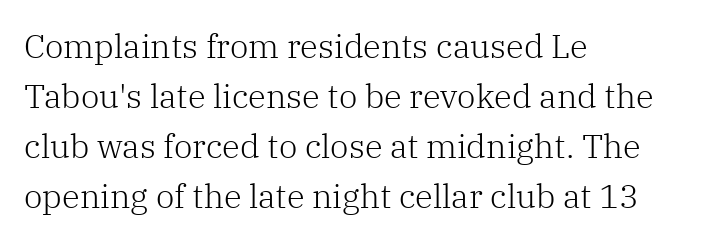
{"serif": "yes", "italic": "no", "bold": "no", "weight": "light", "width": "normal", "stroke_contrast": "low", "x_height": "medium", "monospaced": "no", "underline": "no", "align": "left", "line_spacing": "normal", "line_spacing_ratio": 1.52, "letter_spacing": "normal", "letter_spacing_em": 0.0, "glyph_px": 33}
